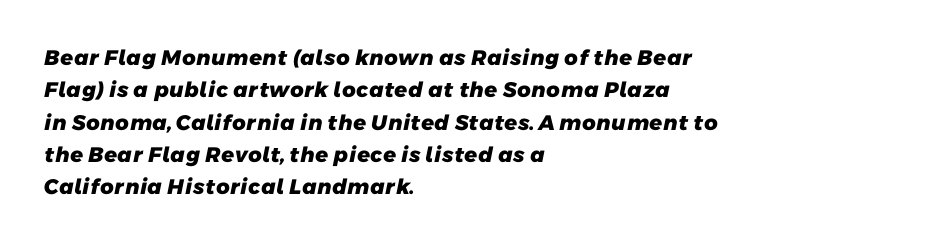
{"bold": "yes", "underline": "no", "align": "left", "line_spacing": "normal", "line_spacing_ratio": 1.54, "letter_spacing": "normal", "letter_spacing_em": 0.0, "glyph_px": 21}
